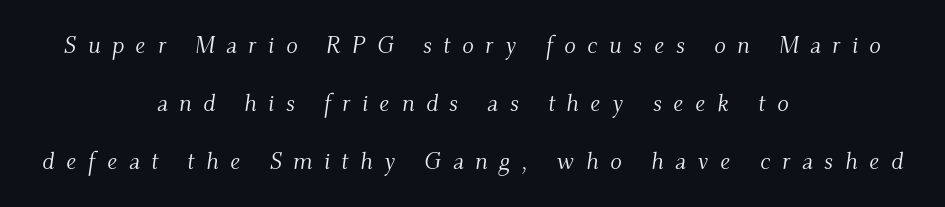
{"italic": "yes", "lean": "right", "slant_degrees": 9, "bold": "no", "underline": "no", "align": "center", "line_spacing": "loose", "line_spacing_ratio": 2.41, "letter_spacing": "wide", "letter_spacing_em": 0.48, "glyph_px": 24}
